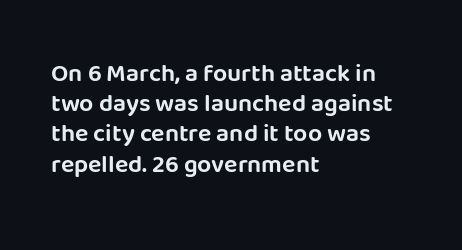
{"italic": "no", "underline": "no", "align": "left", "line_spacing_ratio": 1.21, "letter_spacing": "normal", "letter_spacing_em": 0.0, "glyph_px": 25}
